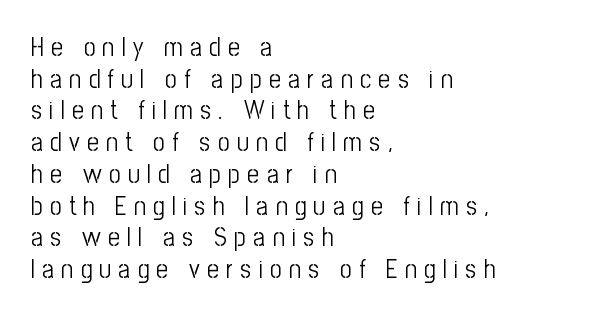
The type is letterspaced generously, with wide tracking. If you drew a line through each stem, it would be perfectly vertical. Type without underlining. A classic flush-left, rag-right setting is used for this passage. Weight: in the light-to-regular range.
